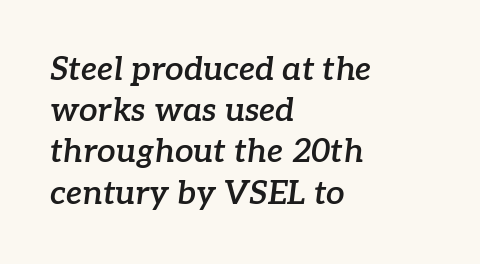
The words here are not underlined. The designer went with a serif here, giving each stem small feet. Horizontal alignment here is leftward, the default for most running prose. A somewhat darkened texture: the type is semibold rather than bold. The letters advance in unequal steps, a hallmark of proportional type.
